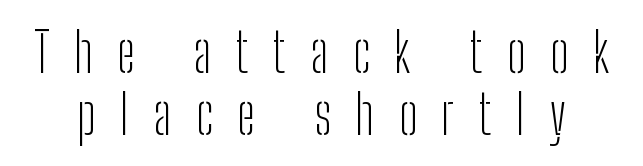
Successive baselines arrive quickly, one right under another. A typesetter would label this face a sans. Type without underlining. The rendering uses natural spacing where letterforms have individual widths. Ordinary non-slanted type is in use.
